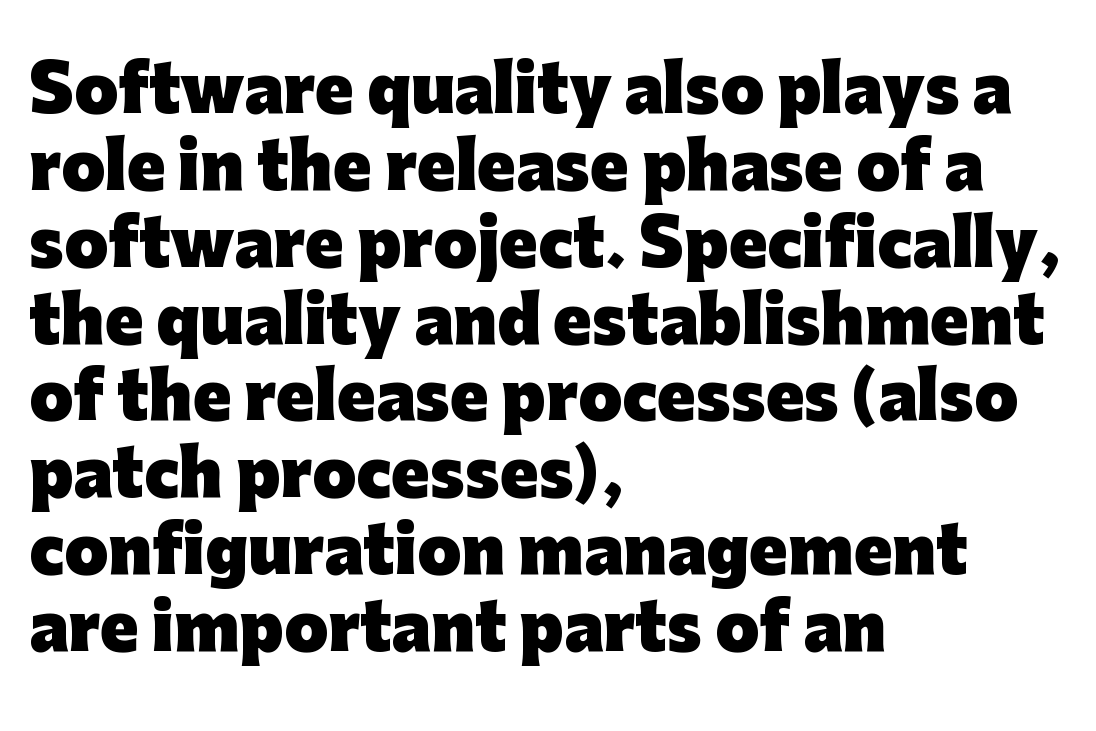
Q: Is the text bold? A: Yes.
Q: Is the text italic (slanted)? A: No, it is upright.
Q: Is the typeface a serif or a sans-serif typeface? A: Sans-serif.
Q: Is the text underlined? A: No.
Q: How is the paragraph aligned? A: Left-aligned.
Q: Is the spacing between letters normal or unusually wide? A: Normal.
Q: Width (condensed, normal, or wide)? A: Normal.
Q: Stroke contrast? A: Low.
Q: x-height? A: Medium.
Q: Monospaced? A: No.
